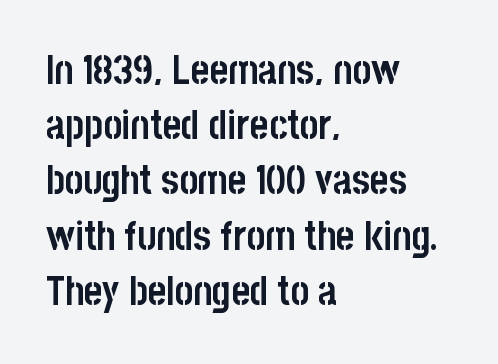
The image shows 40 px semibold, condensed sans-serif type, upright; set left-aligned, normal line spacing (1.38x), normal letter spacing, not underlined; low stroke contrast and a large x-height.
